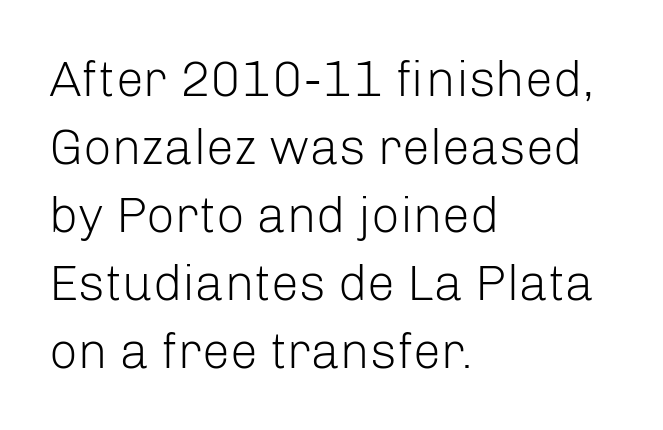
Q: Is the text bold? A: No.
Q: Is the text italic (slanted)? A: No, it is upright.
Q: Is the typeface a serif or a sans-serif typeface? A: Sans-serif.
Q: Is the text underlined? A: No.
Q: How is the paragraph aligned? A: Left-aligned.
Q: Is the spacing between letters normal or unusually wide? A: Normal.
Q: Is the spacing between lines tight, normal or loose? A: Normal.
Q: Width (condensed, normal, or wide)? A: Normal.
Q: Stroke contrast? A: Low.
Q: x-height? A: Medium.
Q: Monospaced? A: No.
